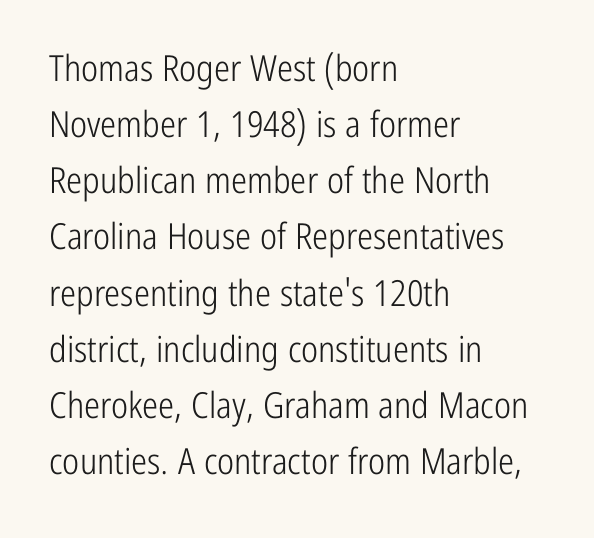
{"serif": "no", "italic": "no", "bold": "no", "weight": "light", "width": "condensed", "stroke_contrast": "low", "x_height": "medium", "monospaced": "no", "underline": "no", "align": "left", "line_spacing": "normal", "line_spacing_ratio": 1.56, "letter_spacing": "normal", "letter_spacing_em": 0.0, "glyph_px": 36}
